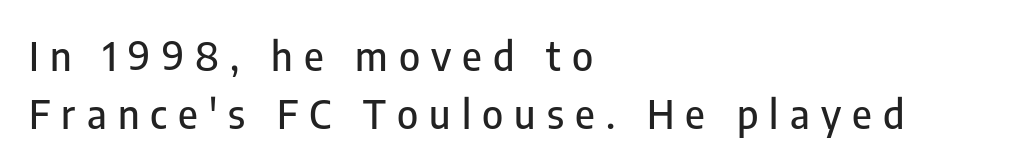
{"serif": "no", "italic": "no", "width": "condensed", "stroke_contrast": "low", "x_height": "medium", "monospaced": "no", "underline": "no", "align": "left", "line_spacing": "normal", "line_spacing_ratio": 1.46, "letter_spacing": "wide", "letter_spacing_em": 0.28, "glyph_px": 40}
